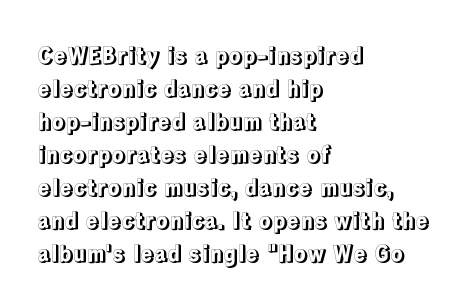
A clean baseline with only descenders dipping below it. Standard letterfit; no display-style spreading of the glyphs. Notice how descenders clear the ascenders below comfortably — that's standard leading. It's the straight-up-and-down kind of type. Does the copy run flush right? No — it runs flush left.
